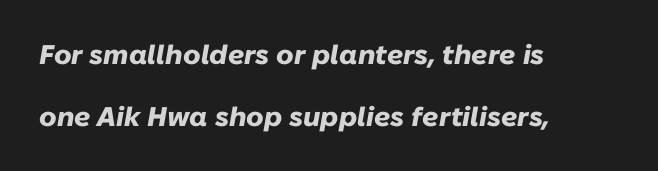
{"italic": "yes", "lean": "right", "slant_degrees": 10, "bold": "yes", "underline": "no", "align": "left", "line_spacing": "loose", "line_spacing_ratio": 2.29, "letter_spacing": "normal", "letter_spacing_em": 0.0, "glyph_px": 27}
